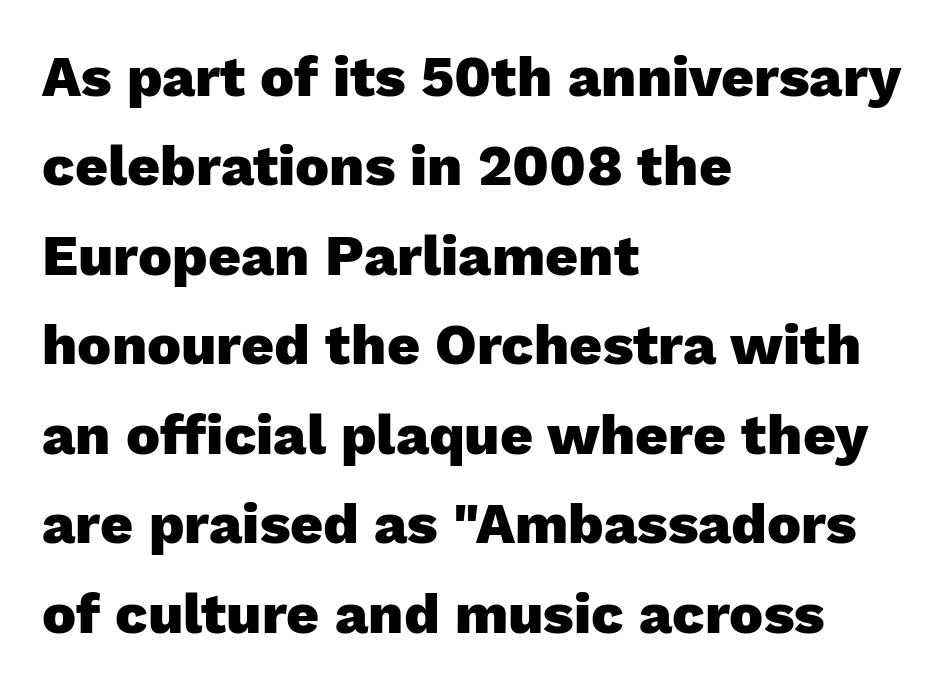
The image shows 57 px heavy sans-serif type, upright; set left-aligned, normal line spacing (1.57x), normal letter spacing, not underlined; low stroke contrast and a medium x-height.
